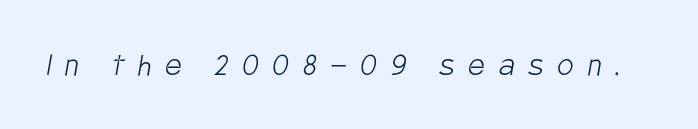
{"serif": "no", "bold": "no", "weight": "light", "width": "condensed", "stroke_contrast": "low", "x_height": "large", "monospaced": "no", "underline": "no", "letter_spacing": "wide", "letter_spacing_em": 0.39, "glyph_px": 36}
